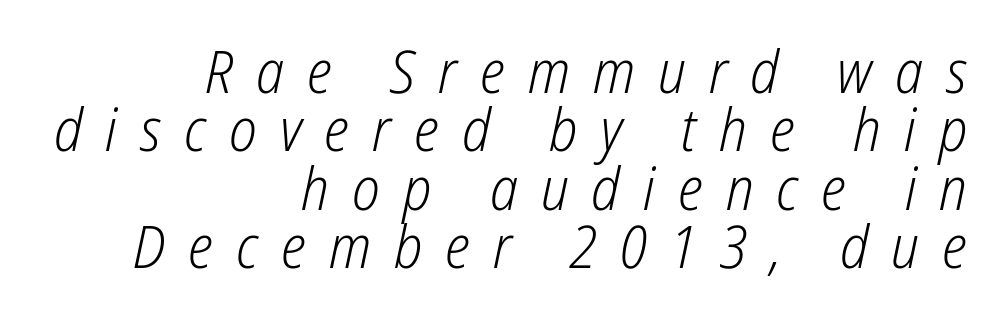
{"italic": "yes", "lean": "right", "slant_degrees": 12, "bold": "no", "weight": "light", "width": "condensed", "stroke_contrast": "low", "x_height": "medium", "monospaced": "no", "underline": "no", "align": "right", "line_spacing": "tight", "line_spacing_ratio": 0.99, "letter_spacing": "wide", "letter_spacing_em": 0.39, "glyph_px": 59}
